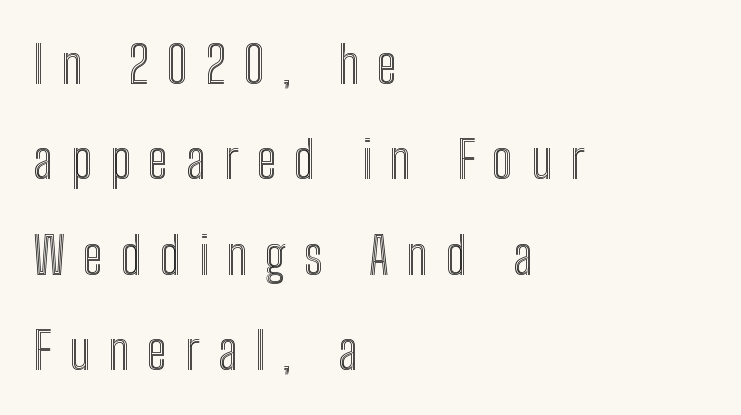
The gap between lines stays unmarked. You could only call the tracking loose — the letters float apart. Do the characters align in a grid? No, the font is proportional. Visually the block forms a straight wall on the left and a jagged coastline on the right. Style check: upright.
